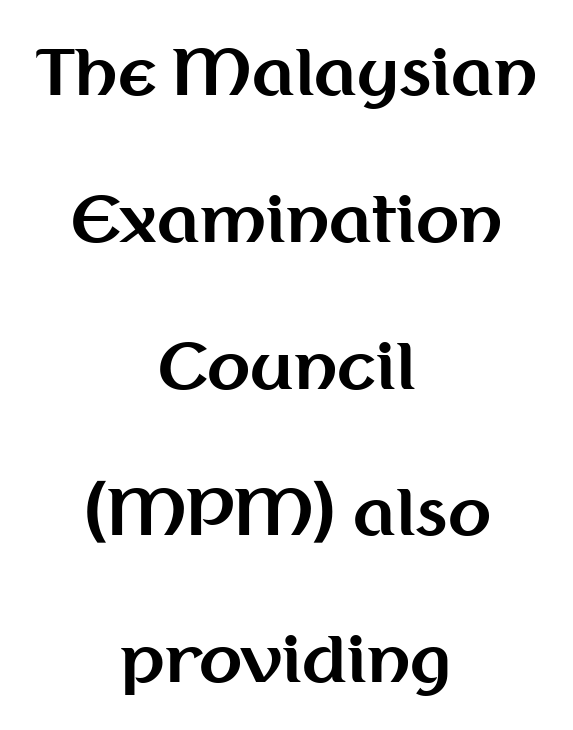
Q: Is the text bold? A: Yes.
Q: Is the text italic (slanted)? A: No, it is upright.
Q: Is the typeface a serif or a sans-serif typeface? A: Sans-serif.
Q: Is the text underlined? A: No.
Q: How is the paragraph aligned? A: Centered.
Q: Is the spacing between letters normal or unusually wide? A: Normal.
Q: Is the spacing between lines tight, normal or loose? A: Loose.
Q: Width (condensed, normal, or wide)? A: Normal.
Q: Stroke contrast? A: Medium.
Q: x-height? A: Medium.
Q: Monospaced? A: No.
